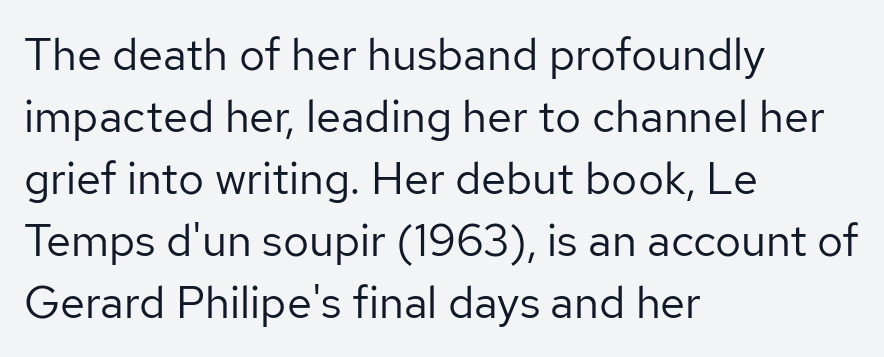
Here the designer chose a conventional face with non-uniform glyph widths. Vertical strokes here are truly vertical. Regular leading. Layout note: lines flush left. Stem width sits at or under what a default text font uses.
